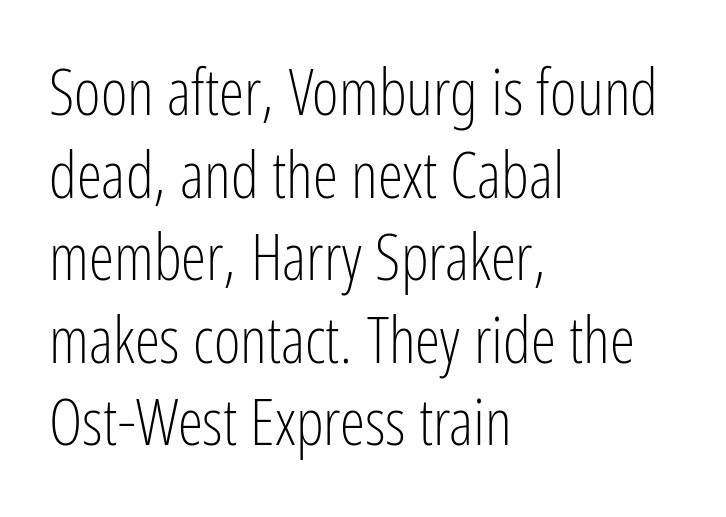
The image shows 64 px light, condensed sans-serif type, upright; set left-aligned, normal line spacing (1.29x), normal letter spacing, not underlined; low stroke contrast and a medium x-height.
